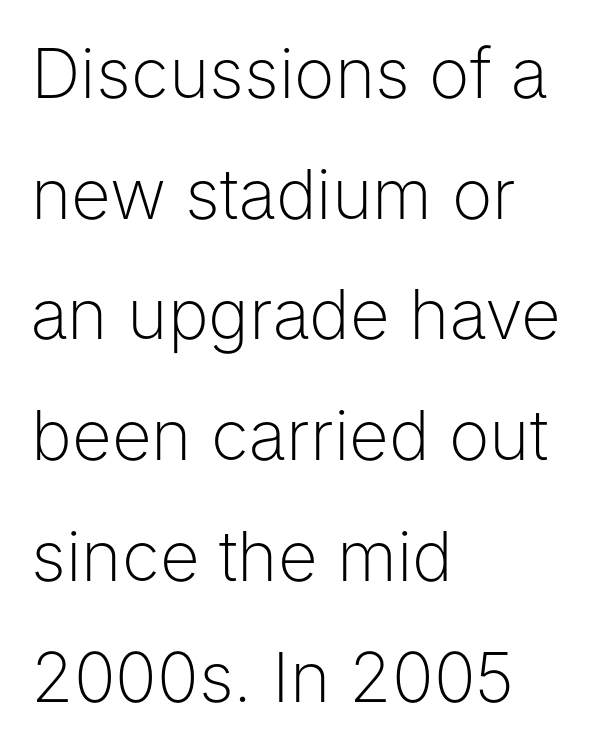
Serifs: no, the terminals of the letterforms are clean. A clean baseline with only descenders dipping below it. The face used here is proportionally spaced, like ordinary book or web type. Compared with typical body copy, the letter spacing here is the same. Casual observation: everything's shoved over to the left.
